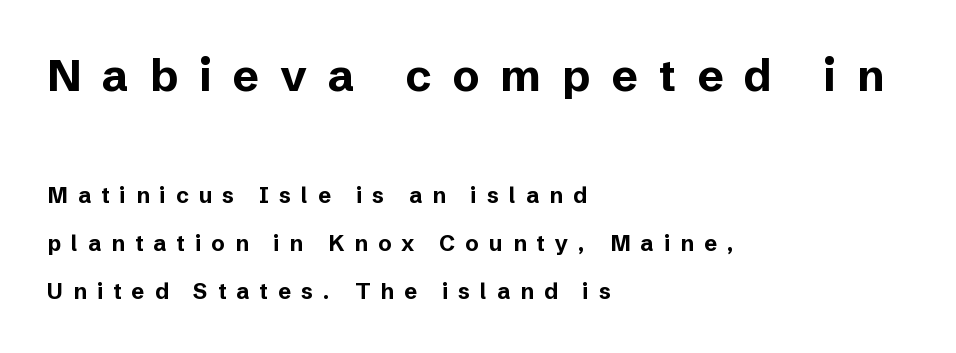
{"serif": "no", "italic": "no", "bold": "yes", "weight": "bold", "width": "normal", "stroke_contrast": "low", "x_height": "medium", "monospaced": "no", "underline": "no", "align": "left", "line_spacing": "loose", "line_spacing_ratio": 2.18, "letter_spacing": "wide", "letter_spacing_em": 0.46, "larger_block": "first", "size_ratio": 2.05, "glyph_px": 45}
